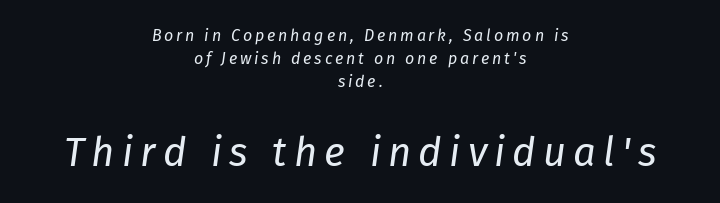
One glance says typical: line gaps are just what's usual. Proportional: the letters do not fall into vertical columns. Is the block centered? Yes — each line is placed symmetrically about the middle. Rule under the text: the space is simply empty. The specimen reads as italic at a glance.
